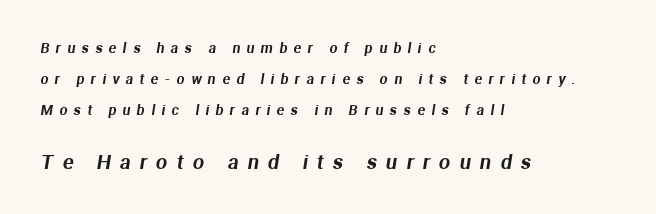
{"underline": "no", "align": "left", "line_spacing": "loose", "line_spacing_ratio": 2.23, "letter_spacing": "wide", "letter_spacing_em": 0.46, "larger_block": "second", "size_ratio": 1.43, "glyph_px": 20}
